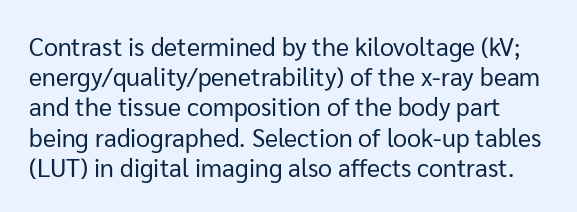
{"italic": "no", "bold": "no", "underline": "no", "line_spacing_ratio": 1.21, "letter_spacing": "normal", "letter_spacing_em": 0.0, "glyph_px": 25}
